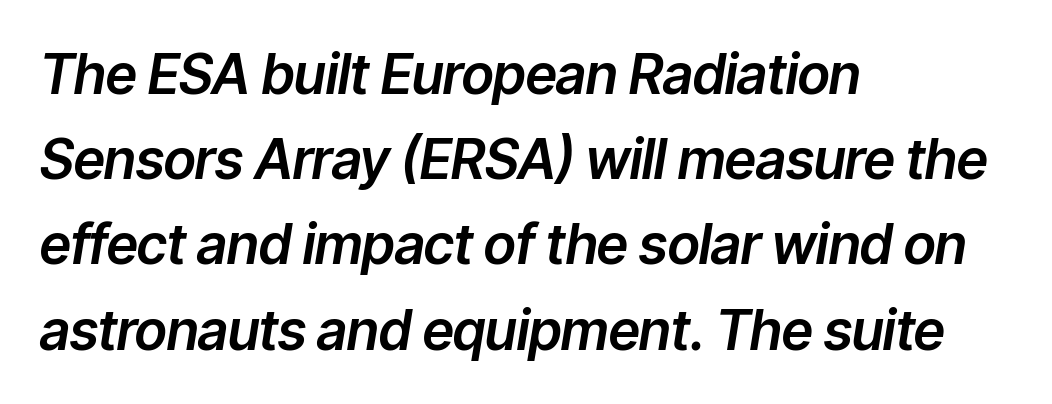
A normal amount of white space separates one row of letters from the next. Characters follow at the spacing the type designer built in. Notice how the passage keeps a crisp vertical edge on the left only. The words here are not underlined. You could not count columns in this text — the font is proportionally spaced.
